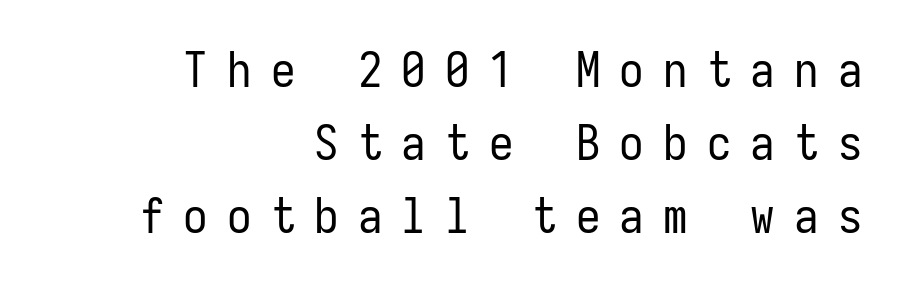
Q: Is the text bold? A: No.
Q: Is the text italic (slanted)? A: No, it is upright.
Q: Is the typeface a serif or a sans-serif typeface? A: Sans-serif.
Q: Is the text underlined? A: No.
Q: How is the paragraph aligned? A: Right-aligned.
Q: Is the spacing between letters normal or unusually wide? A: Unusually wide.
Q: Is the spacing between lines tight, normal or loose? A: Normal.
Q: Width (condensed, normal, or wide)? A: Condensed.
Q: Stroke contrast? A: Low.
Q: x-height? A: Medium.
Q: Monospaced? A: Yes.
